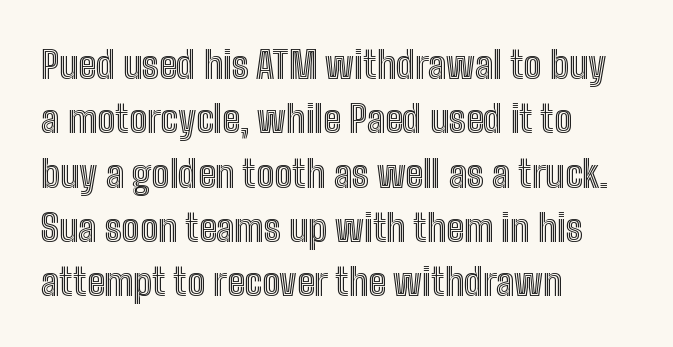
The image shows 38 px condensed type, upright; set left-aligned, normal line spacing (1.43x), normal letter spacing, not underlined; a medium x-height.
